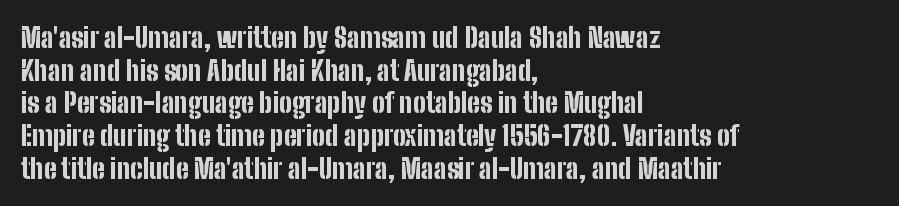
The glyphs are unaccompanied by any horizontal stroke below them. The passage shown is emphatically bold. The lettering holds an erect, upright posture throughout. Here the glyphs are tracked normally, forming tight word shapes.
